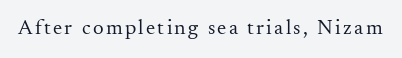
Nope, not italic — everything's standing straight. Weight: regular or lighter. This rendering features lettering with no underline.
